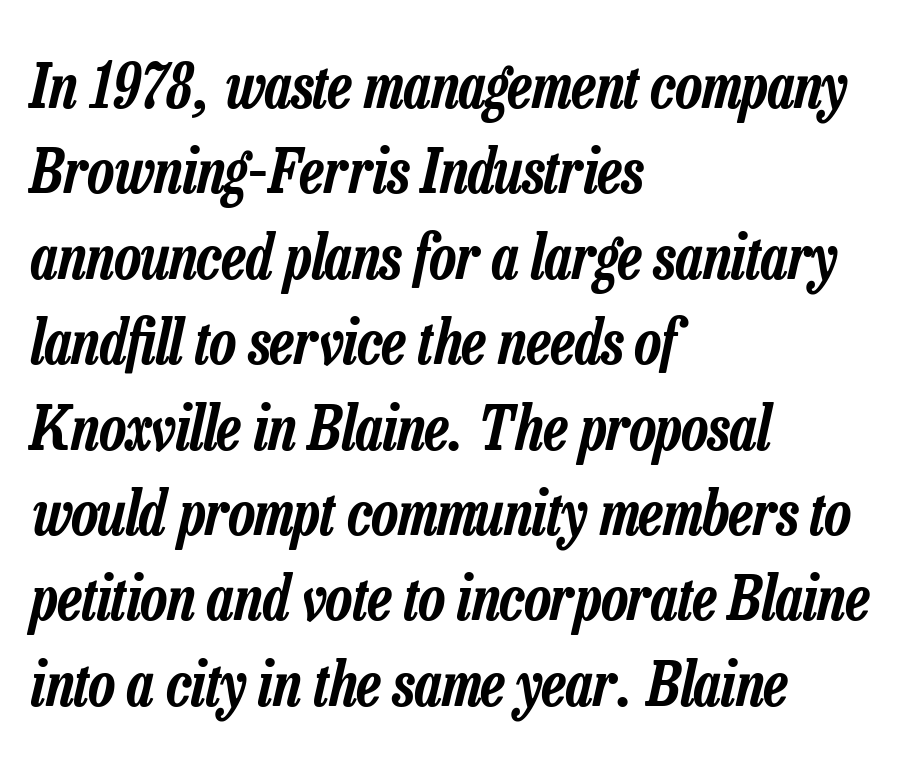
Q: Is the text italic (slanted)? A: Yes, it leans right by about 13 degrees.
Q: Is the text underlined? A: No.
Q: How is the paragraph aligned? A: Left-aligned.
Q: Is the spacing between letters normal or unusually wide? A: Normal.
Q: Is the spacing between lines tight, normal or loose? A: Normal.
Q: Width (condensed, normal, or wide)? A: Condensed.
Q: Stroke contrast? A: Low.
Q: x-height? A: Medium.
Q: Monospaced? A: No.
